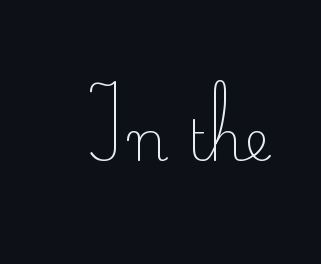
The image shows 56 px light serif type, upright; set normal letter spacing, not underlined; low stroke contrast and a small x-height.
